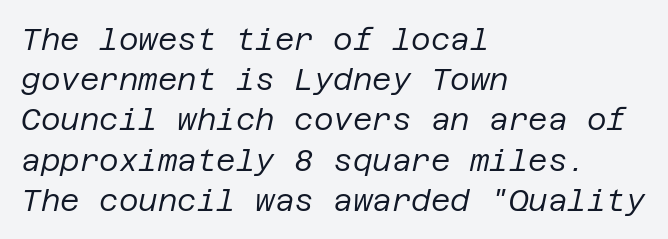
{"italic": "yes", "lean": "right", "slant_degrees": 12, "bold": "no", "weight": "regular", "width": "normal", "stroke_contrast": "low", "x_height": "large", "underline": "no", "align": "left", "line_spacing": "normal", "line_spacing_ratio": 1.34, "letter_spacing": "normal", "letter_spacing_em": 0.0, "glyph_px": 30}
